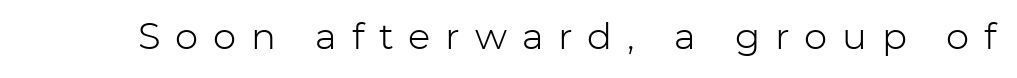
Q: Is the text bold? A: No.
Q: Is the text italic (slanted)? A: No, it is upright.
Q: Is the typeface a serif or a sans-serif typeface? A: Sans-serif.
Q: Is the text underlined? A: No.
Q: Is the spacing between letters normal or unusually wide? A: Unusually wide.
Q: Width (condensed, normal, or wide)? A: Normal.
Q: Stroke contrast? A: Low.
Q: x-height? A: Medium.
Q: Monospaced? A: No.
